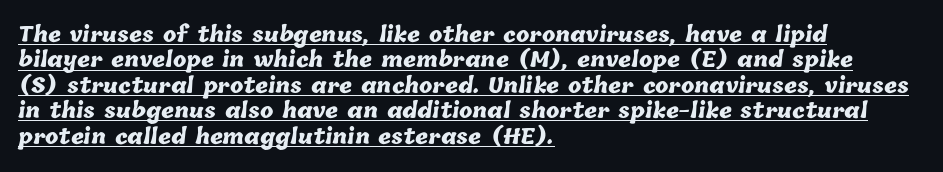
Q: Is the text bold? A: Yes.
Q: Is the text underlined? A: Yes.
Q: How is the paragraph aligned? A: Left-aligned.
Q: Is the spacing between letters normal or unusually wide? A: Normal.
Q: Is the spacing between lines tight, normal or loose? A: Normal.
